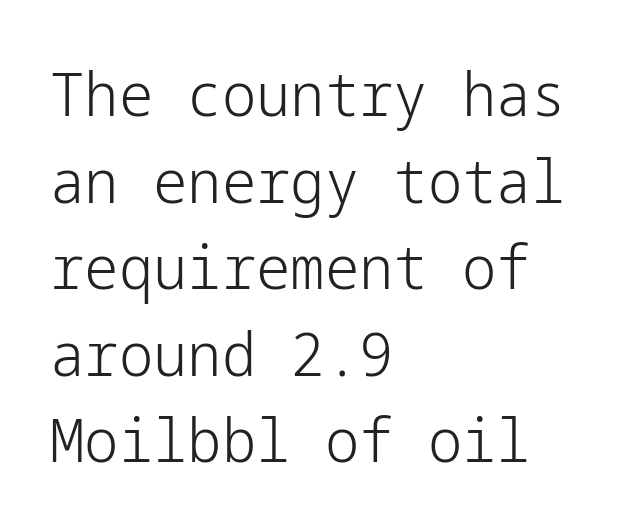
{"serif": "no", "italic": "no", "bold": "no", "weight": "light", "width": "normal", "stroke_contrast": "low", "x_height": "medium", "underline": "no", "align": "left", "line_spacing": "normal", "line_spacing_ratio": 1.42, "letter_spacing": "normal", "letter_spacing_em": 0.0, "glyph_px": 61}
